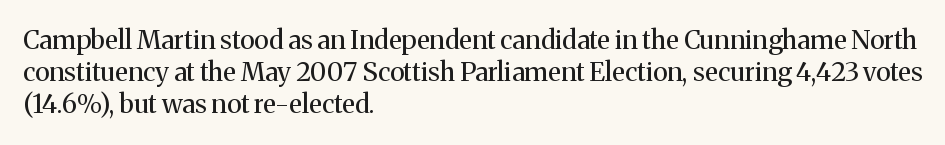
The image shows 26 px text type, upright; set left-aligned, line spacing 1.24x, normal letter spacing, not underlined.
